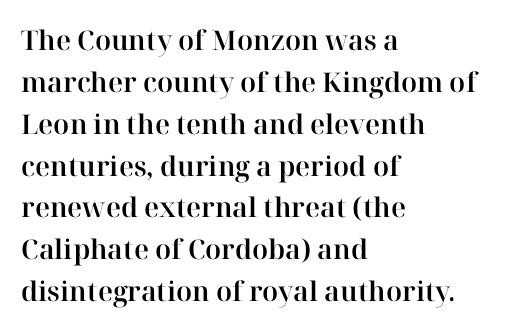
The image shows 27 px text type, upright; set left-aligned, normal line spacing (1.55x), normal letter spacing, not underlined.
